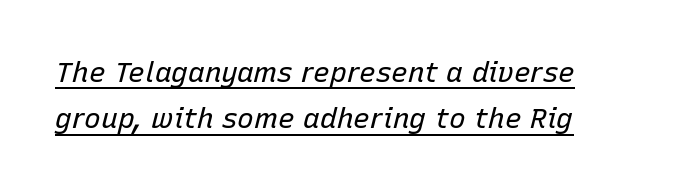
The letters advance in unequal steps, a hallmark of proportional type. A quiet, ordinary-to-light weight characterises the typeface. Emphasis is given by a line drawn under the lettering. This block has exactly the height ordinary leading produces.
